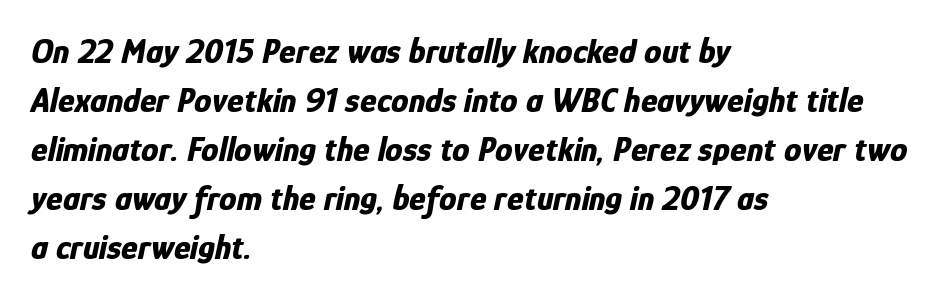
{"italic": "yes", "lean": "right", "slant_degrees": 12, "bold": "yes", "weight": "bold", "width": "condensed", "stroke_contrast": "low", "x_height": "medium", "monospaced": "no", "underline": "no", "align": "left", "line_spacing": "normal", "line_spacing_ratio": 1.4, "letter_spacing": "normal", "letter_spacing_em": 0.0, "glyph_px": 35}
